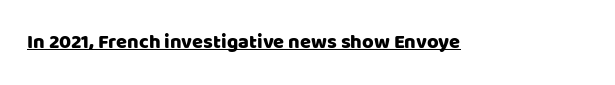
Q: Is the text italic (slanted)? A: No, it is upright.
Q: Is the text underlined? A: Yes.
Q: Is the spacing between letters normal or unusually wide? A: Normal.
